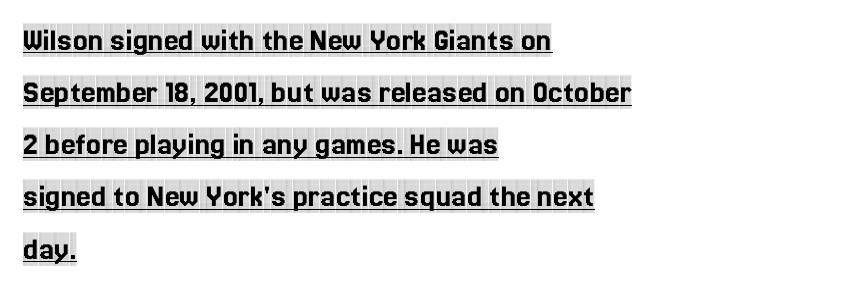
{"serif": "yes", "italic": "no", "width": "condensed", "x_height": "large", "monospaced": "no", "underline": "yes", "align": "left", "line_spacing": "normal", "line_spacing_ratio": 1.58, "letter_spacing": "normal", "letter_spacing_em": 0.0, "glyph_px": 33}
